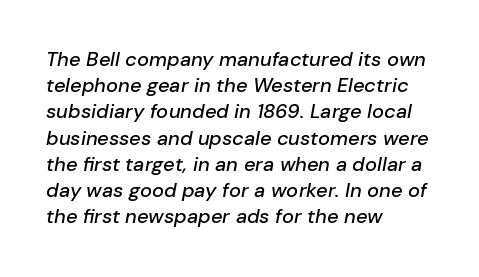
Q: Is the text italic (slanted)? A: Yes, it leans right by about 10 degrees.
Q: Is the text underlined? A: No.
Q: How is the paragraph aligned? A: Left-aligned.
Q: Is the spacing between letters normal or unusually wide? A: Normal.
Q: Is the spacing between lines tight, normal or loose? A: Normal.
